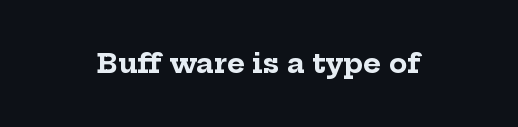
{"italic": "no", "bold": "yes", "underline": "no", "letter_spacing": "normal", "letter_spacing_em": 0.0, "glyph_px": 27}
